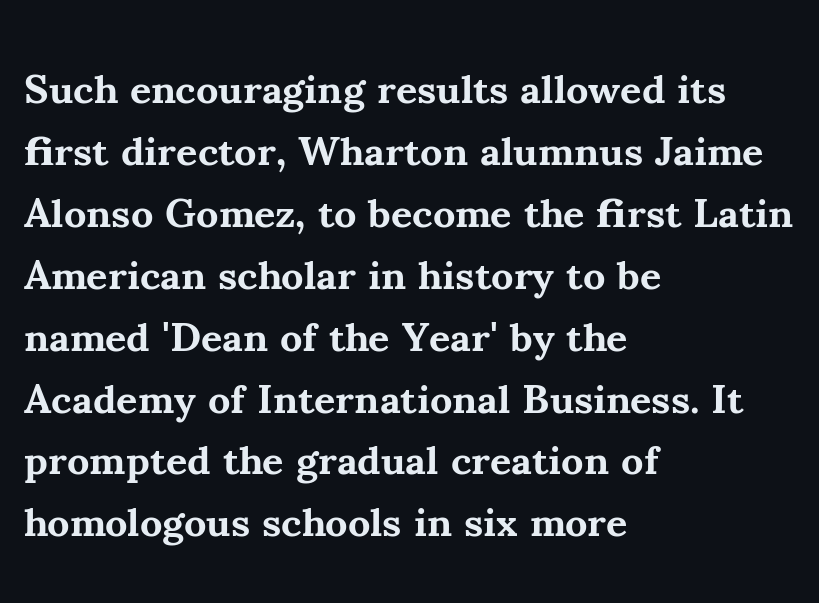
Q: Is the text bold? A: Yes.
Q: Is the text italic (slanted)? A: No, it is upright.
Q: Is the typeface a serif or a sans-serif typeface? A: Serif.
Q: Is the text underlined? A: No.
Q: How is the paragraph aligned? A: Left-aligned.
Q: Is the spacing between letters normal or unusually wide? A: Normal.
Q: Is the spacing between lines tight, normal or loose? A: Normal.
Q: Width (condensed, normal, or wide)? A: Normal.
Q: Stroke contrast? A: Medium.
Q: x-height? A: Small.
Q: Monospaced? A: No.
